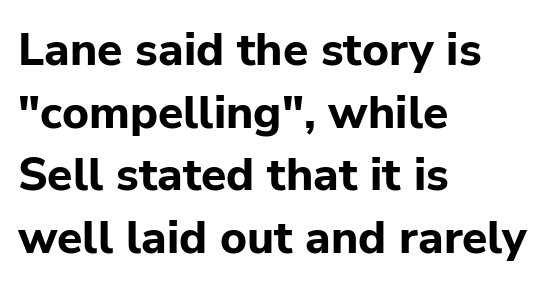
The image shows 46 px bold sans-serif type, upright; set left-aligned, normal line spacing (1.36x), normal letter spacing, not underlined; low stroke contrast and a medium x-height.
